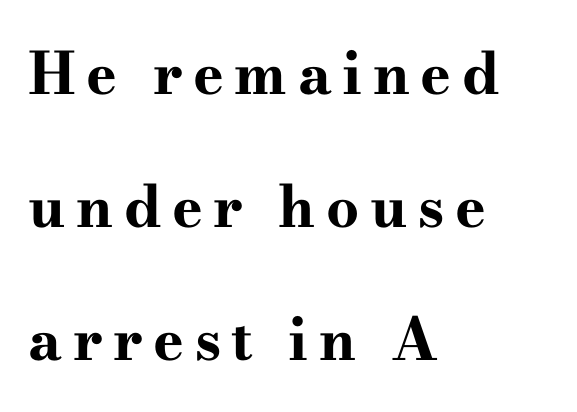
The image shows 58 px bold, wide serif type, upright; set left-aligned, loose line spacing (2.29x), not underlined; high stroke contrast and a small x-height.
